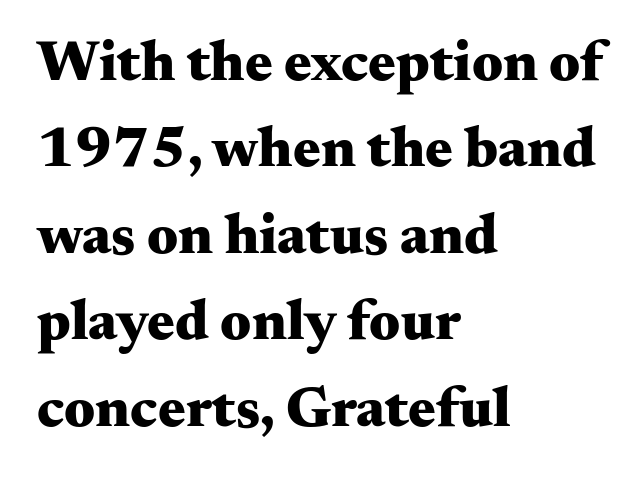
Q: Is the text bold? A: Yes.
Q: Is the text italic (slanted)? A: No, it is upright.
Q: Is the typeface a serif or a sans-serif typeface? A: Serif.
Q: Is the text underlined? A: No.
Q: How is the paragraph aligned? A: Left-aligned.
Q: Is the spacing between letters normal or unusually wide? A: Normal.
Q: Is the spacing between lines tight, normal or loose? A: Normal.
Q: Width (condensed, normal, or wide)? A: Wide.
Q: Stroke contrast? A: Medium.
Q: x-height? A: Small.
Q: Monospaced? A: No.
